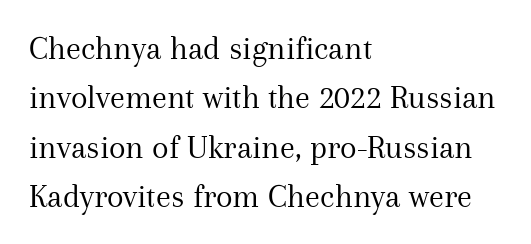
{"serif": "yes", "italic": "no", "bold": "no", "weight": "regular", "width": "normal", "stroke_contrast": "medium", "x_height": "medium", "monospaced": "no", "underline": "no", "align": "left", "line_spacing": "normal", "line_spacing_ratio": 1.45, "letter_spacing": "normal", "letter_spacing_em": 0.0, "glyph_px": 34}
